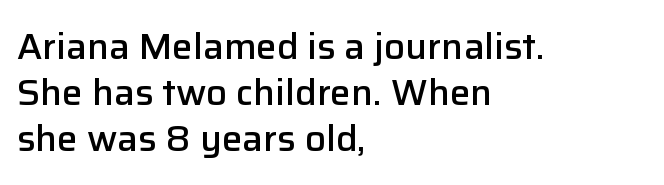
The image shows 37 px semibold sans-serif type, upright; set left-aligned, line spacing 1.24x, normal letter spacing, not underlined; low stroke contrast and a medium x-height.
